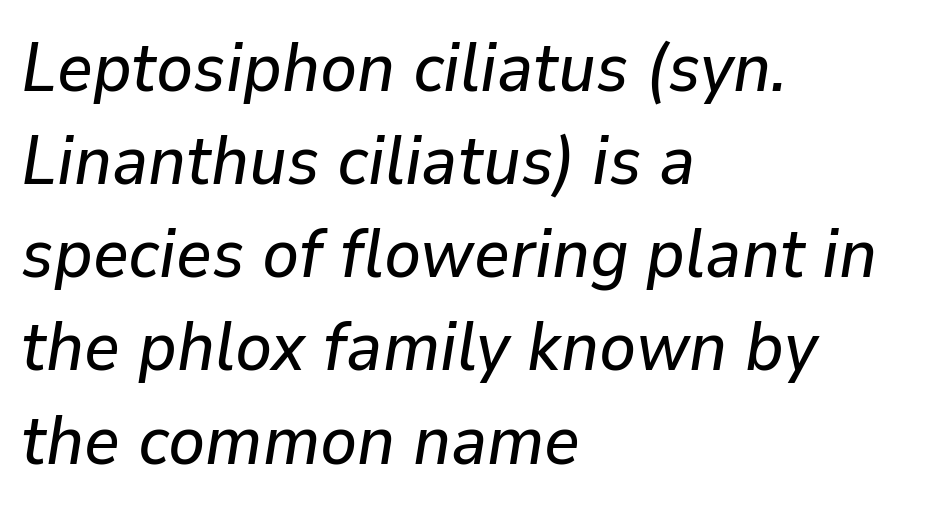
Q: Is the text italic (slanted)? A: Yes, it leans right by about 9 degrees.
Q: Is the text underlined? A: No.
Q: How is the paragraph aligned? A: Left-aligned.
Q: Is the spacing between letters normal or unusually wide? A: Normal.
Q: Is the spacing between lines tight, normal or loose? A: Normal.
Q: Width (condensed, normal, or wide)? A: Normal.
Q: Stroke contrast? A: Low.
Q: x-height? A: Medium.
Q: Monospaced? A: No.
